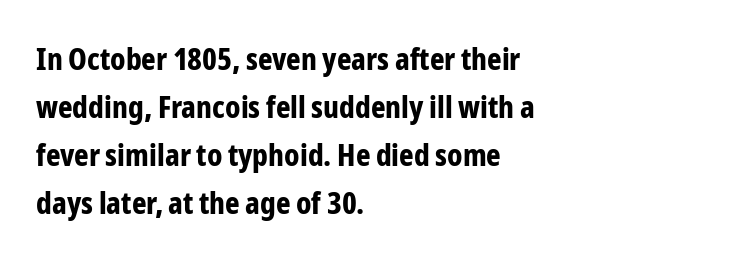
{"serif": "no", "italic": "no", "bold": "yes", "weight": "bold", "width": "condensed", "stroke_contrast": "low", "x_height": "medium", "monospaced": "no", "underline": "no", "align": "left", "line_spacing": "normal", "line_spacing_ratio": 1.55, "letter_spacing": "normal", "letter_spacing_em": 0.0, "glyph_px": 31}
